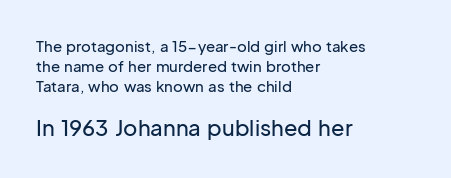
Q: Is the text italic (slanted)? A: No, it is upright.
Q: Is the text underlined? A: No.
Q: How is the paragraph aligned? A: Left-aligned.
Q: Is the spacing between letters normal or unusually wide? A: Normal.
Q: Is the spacing between lines tight, normal or loose? A: Normal.
Q: Which block of text is set in a larger size, the first (top) or the second (bottom)? A: The second (bottom) one.
